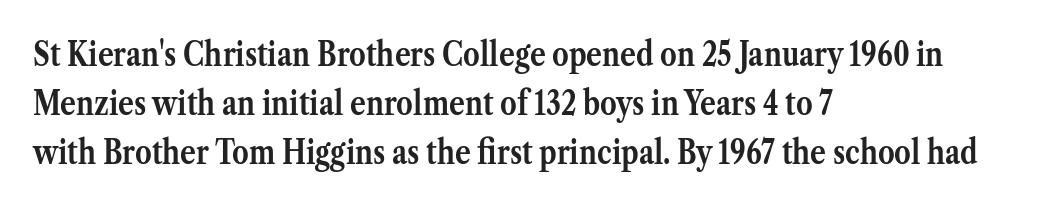
{"serif": "yes", "italic": "no", "bold": "yes", "weight": "semibold", "width": "normal", "stroke_contrast": "medium", "x_height": "medium", "monospaced": "no", "underline": "no", "align": "left", "line_spacing": "normal", "line_spacing_ratio": 1.49, "letter_spacing": "normal", "letter_spacing_em": 0.0, "glyph_px": 33}
